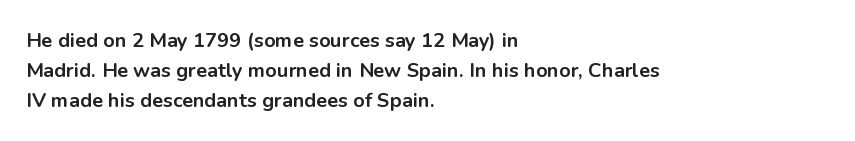
Q: Is the text bold? A: Yes.
Q: Is the text italic (slanted)? A: No, it is upright.
Q: Is the text underlined? A: No.
Q: How is the paragraph aligned? A: Left-aligned.
Q: Is the spacing between letters normal or unusually wide? A: Normal.
Q: Is the spacing between lines tight, normal or loose? A: Normal.
